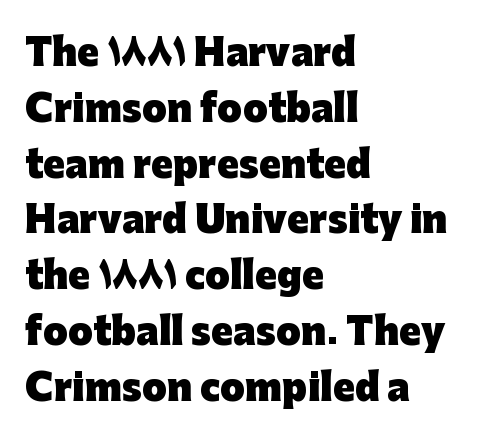
The image shows 36 px heavy sans-serif type, upright; set left-aligned, normal line spacing (1.55x), normal letter spacing, not underlined; low stroke contrast and a medium x-height.
